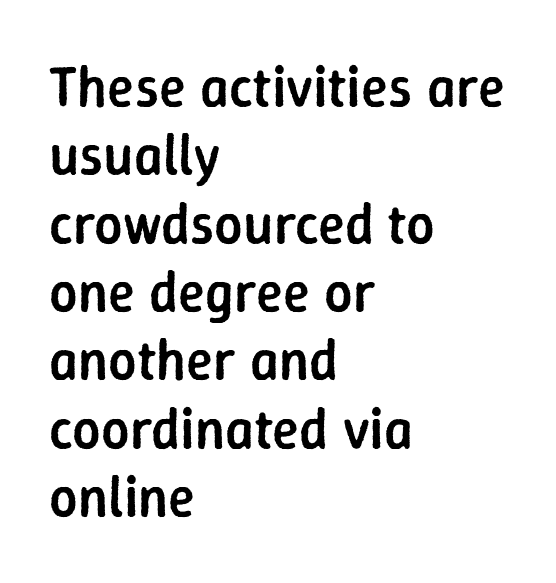
{"serif": "no", "italic": "no", "bold": "semi", "weight": "semibold", "width": "normal", "stroke_contrast": "low", "x_height": "medium", "monospaced": "no", "underline": "no", "align": "left", "line_spacing_ratio": 1.22, "letter_spacing": "normal", "letter_spacing_em": 0.0, "glyph_px": 56}
